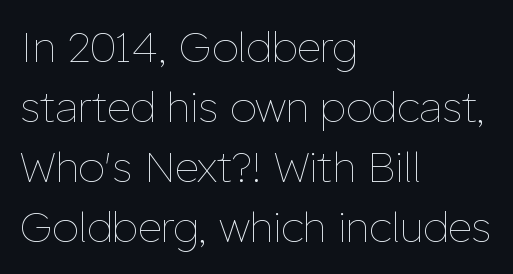
Q: Is the text bold? A: No.
Q: Is the text italic (slanted)? A: No, it is upright.
Q: Is the text underlined? A: No.
Q: How is the paragraph aligned? A: Left-aligned.
Q: Is the spacing between letters normal or unusually wide? A: Normal.
Q: Is the spacing between lines tight, normal or loose? A: Normal.
Q: Width (condensed, normal, or wide)? A: Normal.
Q: Stroke contrast? A: Low.
Q: x-height? A: Medium.
Q: Monospaced? A: No.
